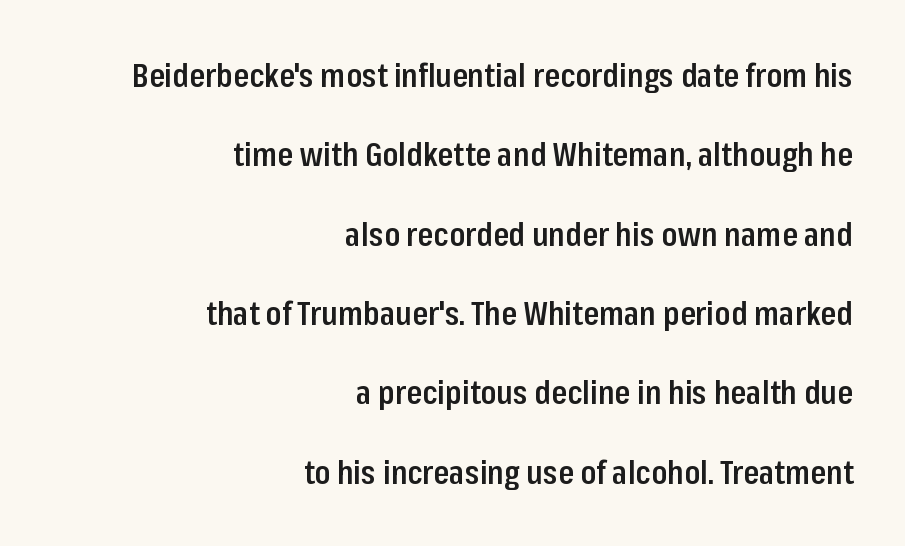
The image shows 32 px semibold, condensed sans-serif type, upright; set right-aligned, loose line spacing (2.48x), normal letter spacing, not underlined; low stroke contrast and a medium x-height.
